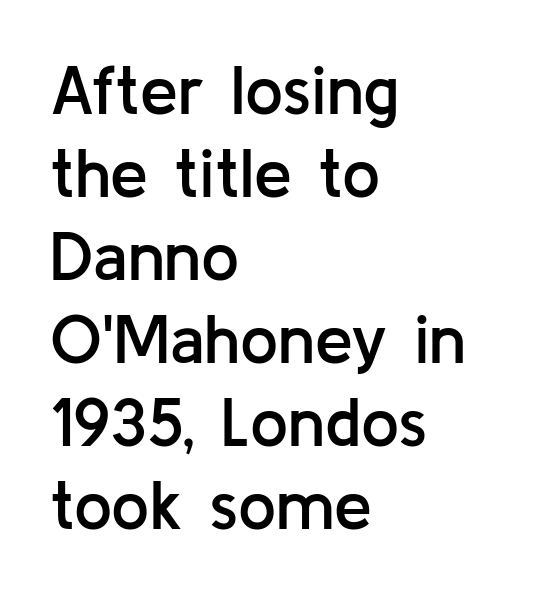
{"serif": "no", "italic": "no", "bold": "semi", "weight": "semibold", "width": "normal", "stroke_contrast": "low", "x_height": "medium", "monospaced": "no", "underline": "no", "align": "left", "line_spacing_ratio": 1.22, "letter_spacing": "normal", "letter_spacing_em": 0.0, "glyph_px": 68}
